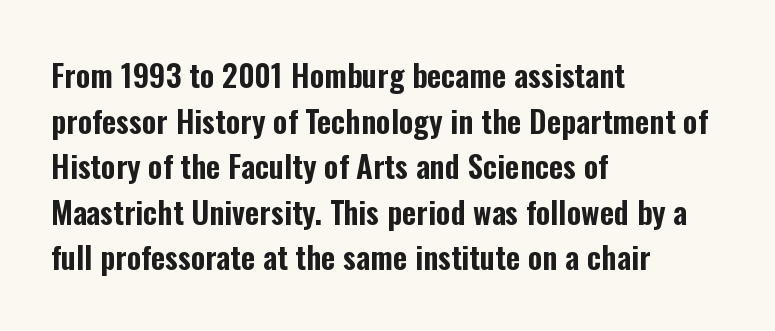
Honestly, the row spacing looks completely unremarkable. The passage shown is typed in a proportional face where columns would drift. You could call the tracking neutral — neither tight nor loose. A typesetter would mark this as roman, not italic. Descender tails drop into unmarked territory. Check where the strokes stop: nothing finishes them off — pure sans.
